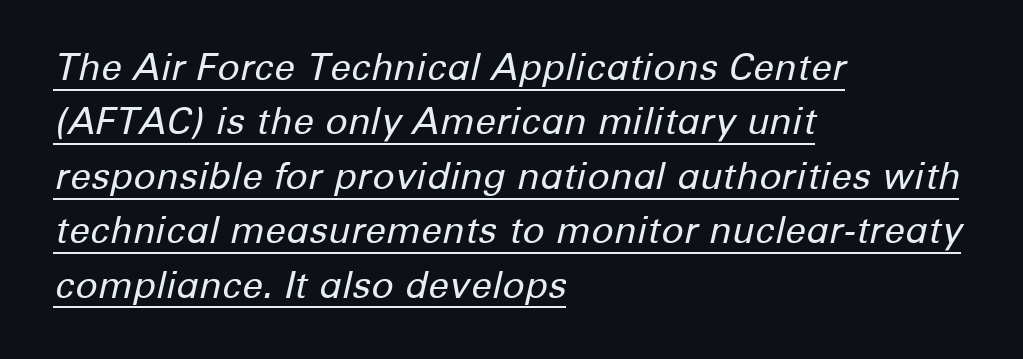
Q: Is the text bold? A: No.
Q: Is the text italic (slanted)? A: Yes, it leans right by about 12 degrees.
Q: Is the text underlined? A: Yes.
Q: How is the paragraph aligned? A: Left-aligned.
Q: Is the spacing between letters normal or unusually wide? A: Normal.
Q: Is the spacing between lines tight, normal or loose? A: Normal.
Q: Width (condensed, normal, or wide)? A: Normal.
Q: Stroke contrast? A: Low.
Q: x-height? A: Medium.
Q: Monospaced? A: No.
